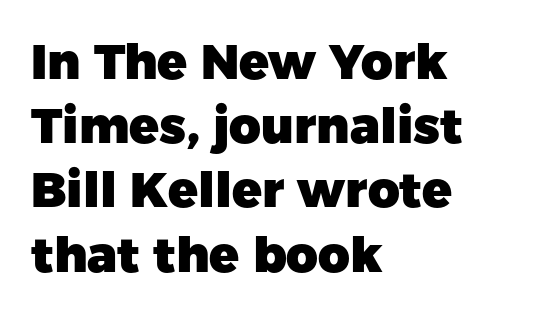
{"serif": "no", "italic": "no", "bold": "yes", "weight": "heavy", "width": "normal", "stroke_contrast": "low", "x_height": "medium", "monospaced": "no", "underline": "no", "align": "left", "line_spacing": "normal", "line_spacing_ratio": 1.31, "letter_spacing": "normal", "letter_spacing_em": 0.0, "glyph_px": 49}
